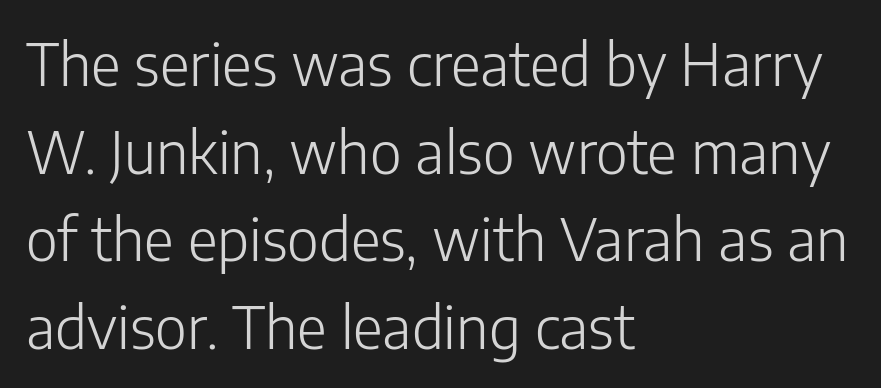
I'd call this a sans setting — the letters go barefoot. The block of text has a typical density, with ordinary space between rows. The letterforms sit at book weight or below. The rendering uses natural spacing where letterforms have individual widths. One-word summary of the alignment: left.
